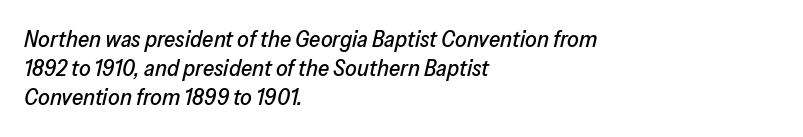
{"italic": "yes", "lean": "right", "slant_degrees": 13, "underline": "no", "align": "left", "line_spacing": "normal", "line_spacing_ratio": 1.27, "letter_spacing": "normal", "letter_spacing_em": 0.0, "glyph_px": 23}
